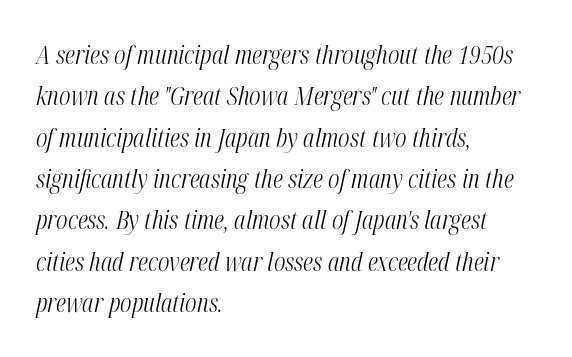
{"italic": "yes", "lean": "right", "slant_degrees": 12, "bold": "no", "underline": "no", "align": "left", "line_spacing": "normal", "line_spacing_ratio": 1.59, "letter_spacing": "normal", "letter_spacing_em": 0.0, "glyph_px": 26}
